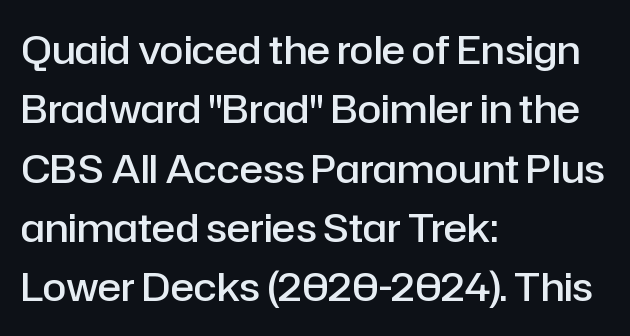
Q: Is the text bold? A: Semi-bold.
Q: Is the text italic (slanted)? A: No, it is upright.
Q: Is the typeface a serif or a sans-serif typeface? A: Sans-serif.
Q: Is the text underlined? A: No.
Q: How is the paragraph aligned? A: Left-aligned.
Q: Is the spacing between letters normal or unusually wide? A: Normal.
Q: Is the spacing between lines tight, normal or loose? A: Normal.
Q: Width (condensed, normal, or wide)? A: Normal.
Q: Stroke contrast? A: Low.
Q: x-height? A: Medium.
Q: Monospaced? A: No.
